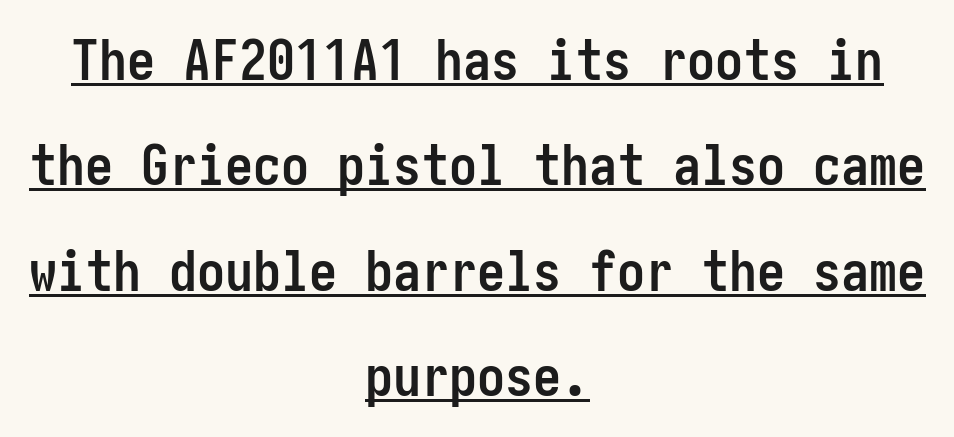
Every stem runs plumb, perpendicular to the baseline. The setting favours the middle, as headings and verse often do. Check where the strokes stop: nothing finishes them off — pure sans. Students, note that the glyphs here touch the page at normal intervals. The sample has been set heavy, in full bold. What decoration does the sample have? An underline.
